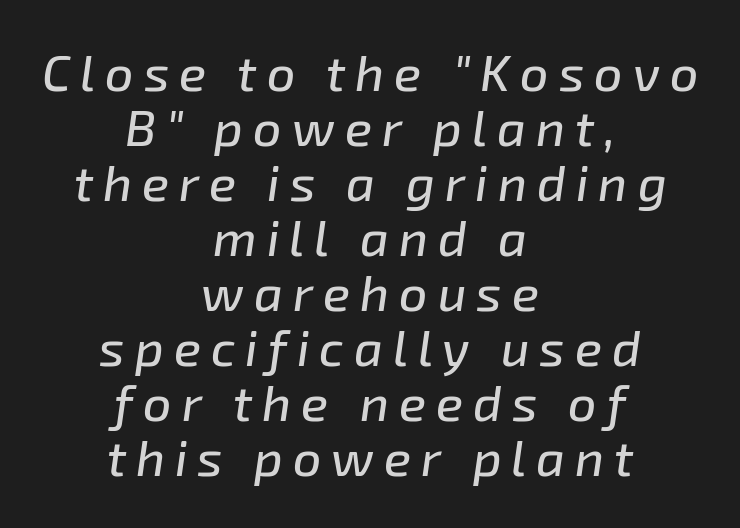
{"italic": "yes", "lean": "right", "slant_degrees": 8, "width": "normal", "stroke_contrast": "low", "x_height": "medium", "monospaced": "no", "underline": "no", "align": "center", "line_spacing": "tight", "line_spacing_ratio": 1.1, "letter_spacing": "wide", "letter_spacing_em": 0.2, "glyph_px": 50}
